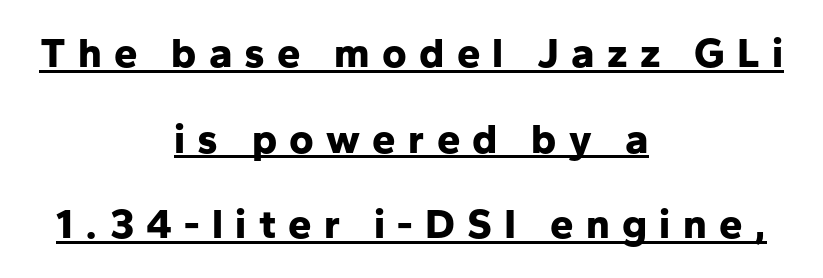
Observe the wide spacing: letters keep a clear distance from each other. Every row of glyphs is offset so its center matches the block's center. In terms of posture, this sample is upright. Weight check: bold — yes, fully. In terms of letterform style, serifs are entirely absent. A baseline rule has been typeset under these characters.
